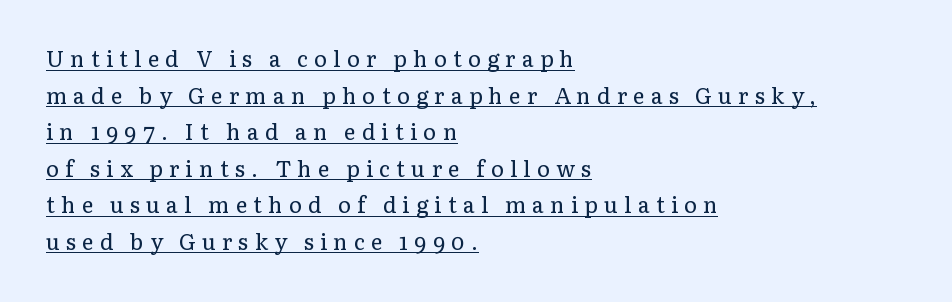
{"italic": "no", "bold": "no", "underline": "yes", "align": "left", "line_spacing": "normal", "line_spacing_ratio": 1.66, "letter_spacing": "wide", "letter_spacing_em": 0.28, "glyph_px": 22}
